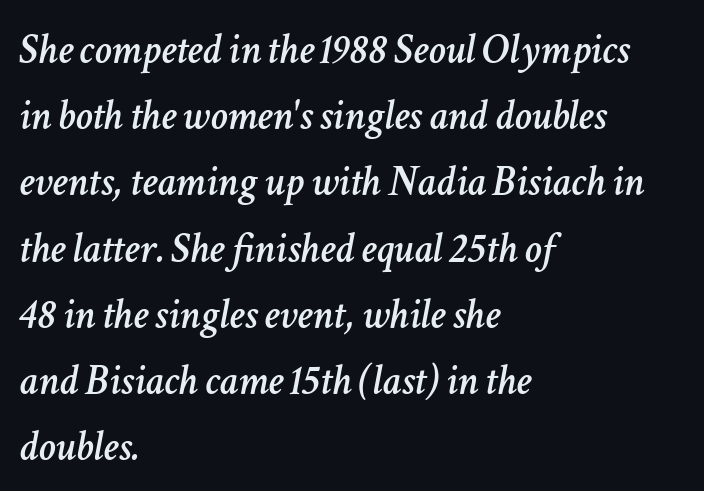
The image shows 43 px text type, italic (leaning right); set left-aligned, normal line spacing (1.54x), normal letter spacing, not underlined; low stroke contrast and a medium x-height.
